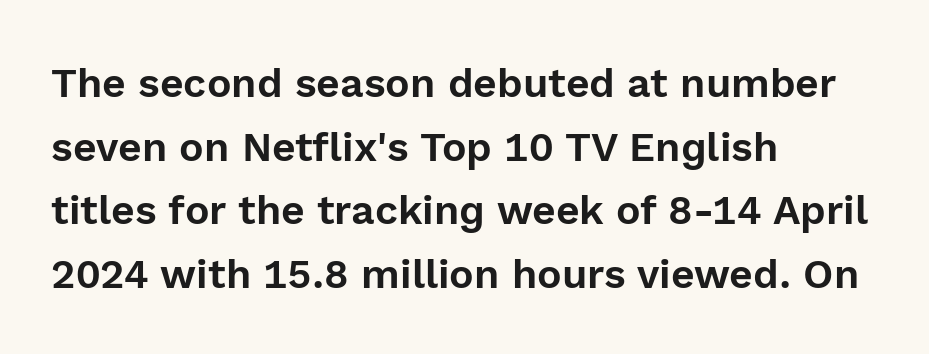
{"serif": "no", "italic": "no", "width": "normal", "x_height": "medium", "monospaced": "no", "underline": "no", "align": "left", "line_spacing": "normal", "line_spacing_ratio": 1.55, "letter_spacing": "normal", "letter_spacing_em": 0.0, "glyph_px": 41}
